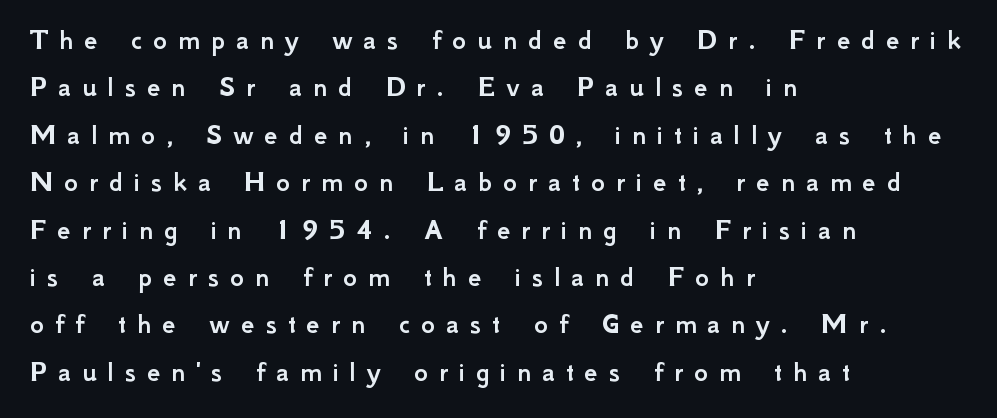
Q: Is the text italic (slanted)? A: No, it is upright.
Q: Is the typeface a serif or a sans-serif typeface? A: Sans-serif.
Q: Is the text underlined? A: No.
Q: How is the paragraph aligned? A: Left-aligned.
Q: Is the spacing between letters normal or unusually wide? A: Unusually wide.
Q: Is the spacing between lines tight, normal or loose? A: Normal.
Q: Width (condensed, normal, or wide)? A: Normal.
Q: Stroke contrast? A: Low.
Q: x-height? A: Small.
Q: Monospaced? A: No.
